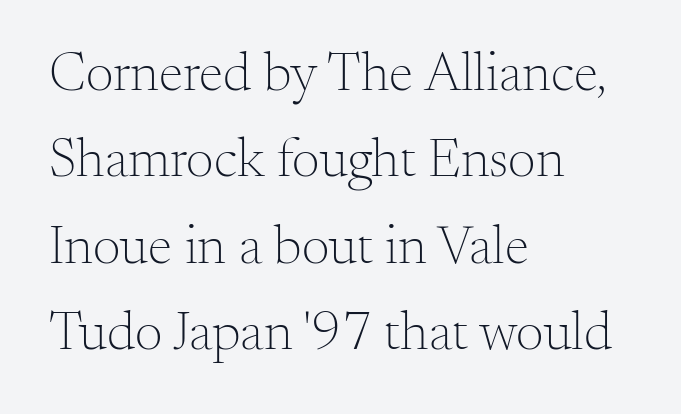
{"serif": "yes", "italic": "no", "bold": "no", "weight": "light", "width": "normal", "stroke_contrast": "medium", "x_height": "small", "monospaced": "no", "underline": "no", "align": "left", "line_spacing": "normal", "line_spacing_ratio": 1.57, "letter_spacing": "normal", "letter_spacing_em": 0.0, "glyph_px": 55}
